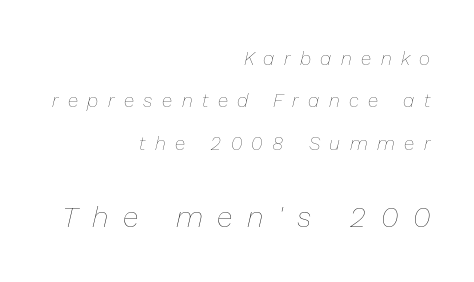
The image shows 29 px thin type, italic (leaning right); set right-aligned, loose line spacing (2.23x), unusually wide letter spacing (+0.5 em), not underlined; the second (bottom) block is 1.53x larger; low stroke contrast and a medium x-height.
